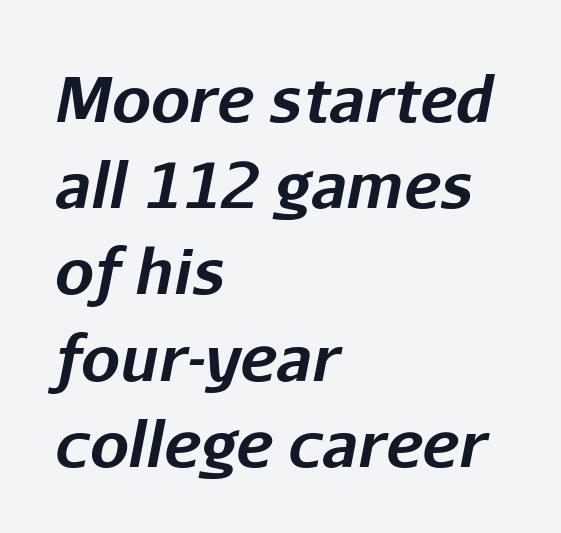
Q: Is the text bold? A: Yes.
Q: Is the text italic (slanted)? A: Yes, it leans right by about 11 degrees.
Q: Is the text underlined? A: No.
Q: How is the paragraph aligned? A: Left-aligned.
Q: Is the spacing between letters normal or unusually wide? A: Normal.
Q: Is the spacing between lines tight, normal or loose? A: Normal.
Q: Width (condensed, normal, or wide)? A: Normal.
Q: Stroke contrast? A: Low.
Q: x-height? A: Medium.
Q: Monospaced? A: No.
